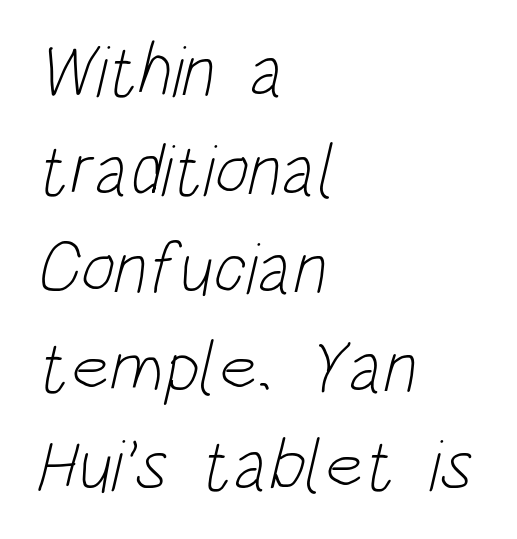
Q: Is the text bold? A: No.
Q: Is the typeface a serif or a sans-serif typeface? A: Sans-serif.
Q: Is the text underlined? A: No.
Q: How is the paragraph aligned? A: Left-aligned.
Q: Is the spacing between letters normal or unusually wide? A: Normal.
Q: Is the spacing between lines tight, normal or loose? A: Normal.
Q: Width (condensed, normal, or wide)? A: Condensed.
Q: Stroke contrast? A: Low.
Q: x-height? A: Large.
Q: Monospaced? A: No.
